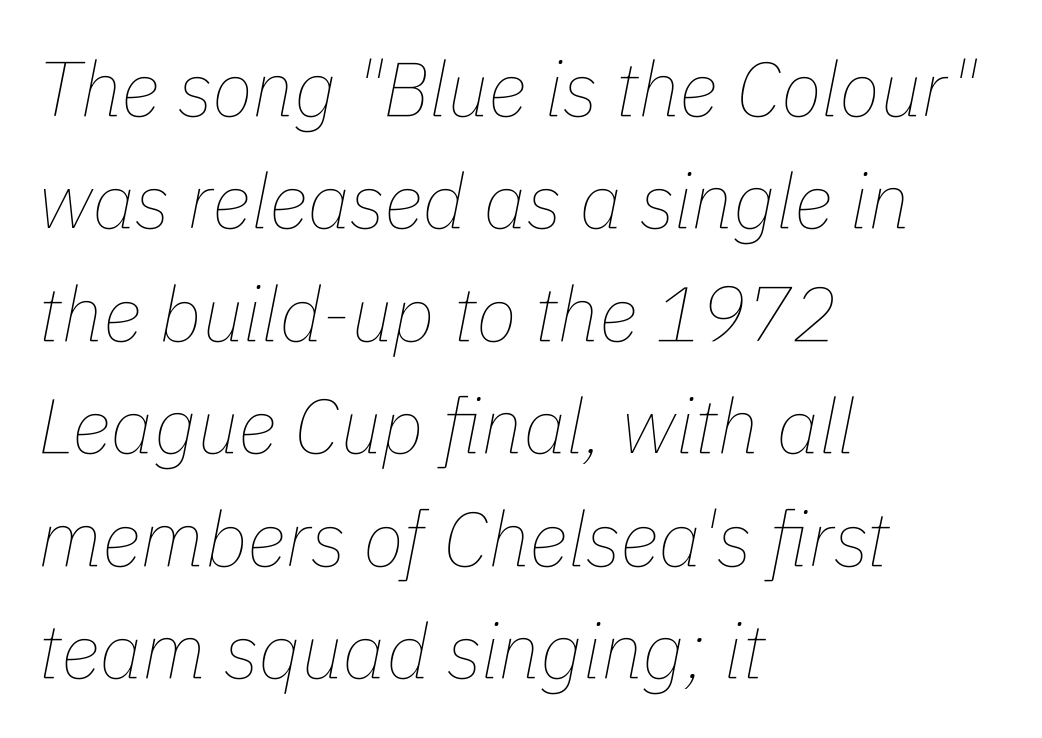
Bold? No — there's no thickening of the strokes. This rendering features lettering with no underline. These lines are rendered in a variable-pitch font. How are the letters spaced? Ordinarily, with no added tracking. Is the block centered? No — it sits flush against the left margin.
